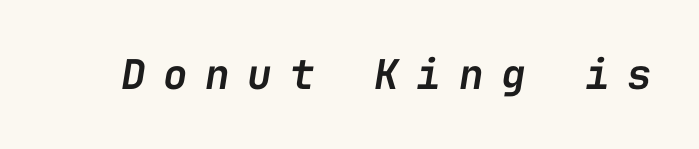
Q: Is the text bold? A: Semi-bold.
Q: Is the text italic (slanted)? A: Yes, it leans right by about 9 degrees.
Q: Is the text underlined? A: No.
Q: Is the spacing between letters normal or unusually wide? A: Unusually wide.
Q: Width (condensed, normal, or wide)? A: Normal.
Q: Stroke contrast? A: Low.
Q: x-height? A: Medium.
Q: Monospaced? A: Yes.
